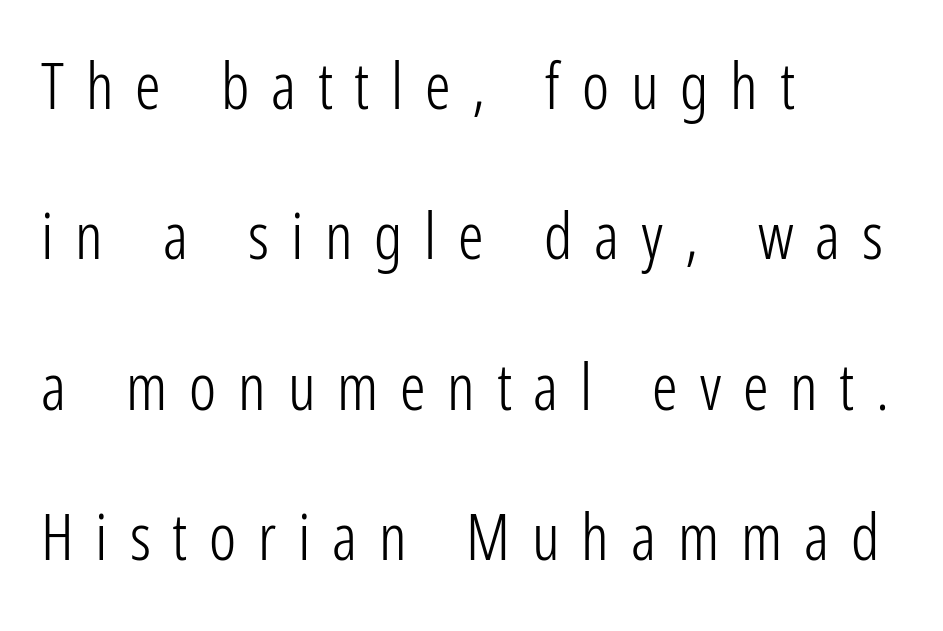
Q: Is the text bold? A: No.
Q: Is the text italic (slanted)? A: No, it is upright.
Q: Is the typeface a serif or a sans-serif typeface? A: Sans-serif.
Q: Is the text underlined? A: No.
Q: How is the paragraph aligned? A: Left-aligned.
Q: Is the spacing between letters normal or unusually wide? A: Unusually wide.
Q: Is the spacing between lines tight, normal or loose? A: Loose.
Q: Width (condensed, normal, or wide)? A: Condensed.
Q: Stroke contrast? A: Low.
Q: x-height? A: Medium.
Q: Monospaced? A: No.
